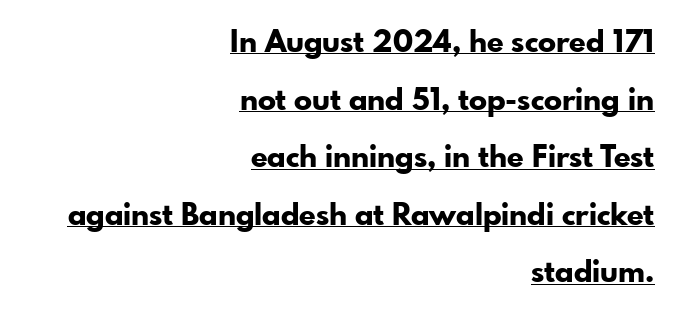
Q: Is the text bold? A: Yes.
Q: Is the text italic (slanted)? A: No, it is upright.
Q: Is the typeface a serif or a sans-serif typeface? A: Sans-serif.
Q: Is the text underlined? A: Yes.
Q: How is the paragraph aligned? A: Right-aligned.
Q: Is the spacing between letters normal or unusually wide? A: Normal.
Q: Is the spacing between lines tight, normal or loose? A: Loose.
Q: Width (condensed, normal, or wide)? A: Normal.
Q: Stroke contrast? A: Low.
Q: x-height? A: Small.
Q: Monospaced? A: No.
